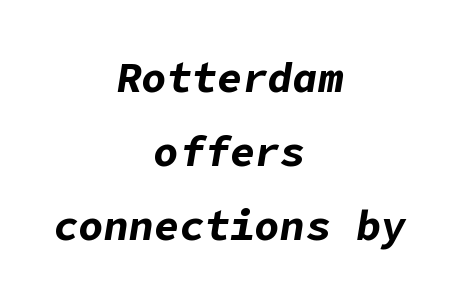
The image shows 42 px bold type, italic (leaning right); set centered, line spacing 1.76x, normal letter spacing, not underlined; low stroke contrast and a medium x-height.
